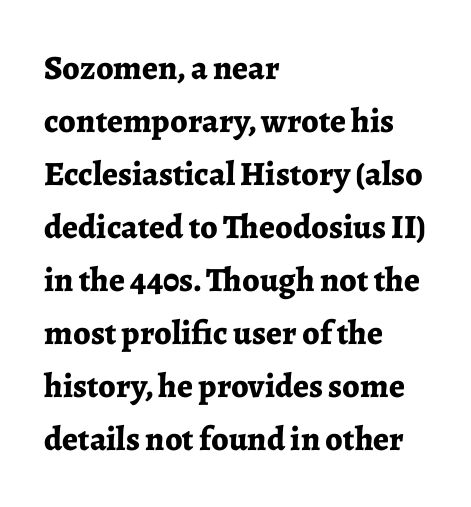
Q: Is the text bold? A: Yes.
Q: Is the text italic (slanted)? A: No, it is upright.
Q: Is the typeface a serif or a sans-serif typeface? A: Serif.
Q: Is the text underlined? A: No.
Q: How is the paragraph aligned? A: Left-aligned.
Q: Is the spacing between letters normal or unusually wide? A: Normal.
Q: Is the spacing between lines tight, normal or loose? A: Normal.
Q: Width (condensed, normal, or wide)? A: Normal.
Q: Stroke contrast? A: Low.
Q: x-height? A: Medium.
Q: Monospaced? A: No.
